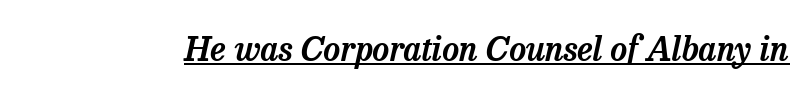
Q: Is the text italic (slanted)? A: Yes, it leans right by about 13 degrees.
Q: Is the typeface a serif or a sans-serif typeface? A: Serif.
Q: Is the text underlined? A: Yes.
Q: Is the spacing between letters normal or unusually wide? A: Normal.
Q: Width (condensed, normal, or wide)? A: Normal.
Q: Stroke contrast? A: Low.
Q: x-height? A: Medium.
Q: Monospaced? A: No.
